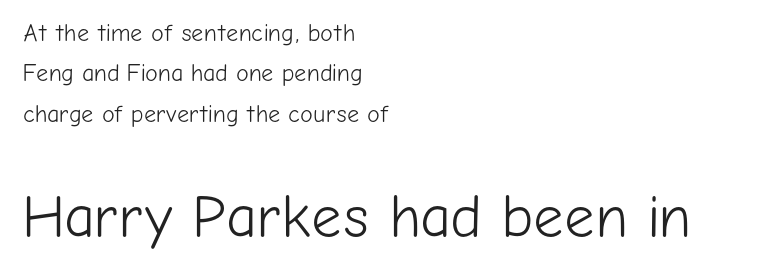
The image shows 60 px light sans-serif type, upright; set left-aligned, normal line spacing (1.68x), normal letter spacing, not underlined; the second (bottom) block is 2.5x larger; low stroke contrast and a medium x-height.
